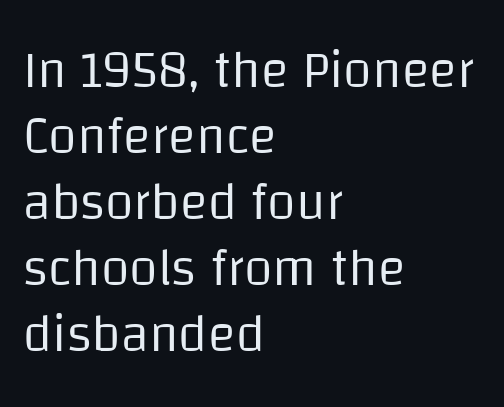
{"serif": "no", "italic": "no", "bold": "no", "weight": "regular", "width": "normal", "stroke_contrast": "low", "x_height": "large", "monospaced": "no", "underline": "no", "align": "left", "line_spacing": "normal", "line_spacing_ratio": 1.27, "letter_spacing": "normal", "letter_spacing_em": 0.0, "glyph_px": 52}
